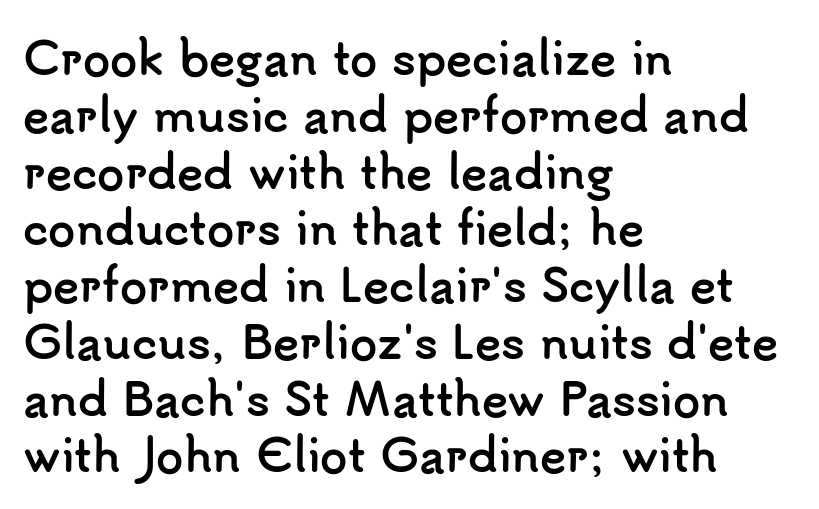
{"serif": "no", "italic": "no", "bold": "yes", "weight": "semibold", "width": "normal", "stroke_contrast": "low", "x_height": "small", "monospaced": "no", "underline": "no", "align": "left", "line_spacing": "normal", "line_spacing_ratio": 1.29, "letter_spacing": "normal", "letter_spacing_em": 0.0, "glyph_px": 44}
